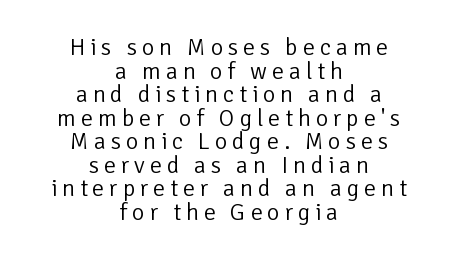
{"italic": "no", "bold": "no", "underline": "no", "align": "center", "line_spacing": "tight", "line_spacing_ratio": 0.98, "letter_spacing": "wide", "letter_spacing_em": 0.2, "glyph_px": 24}
